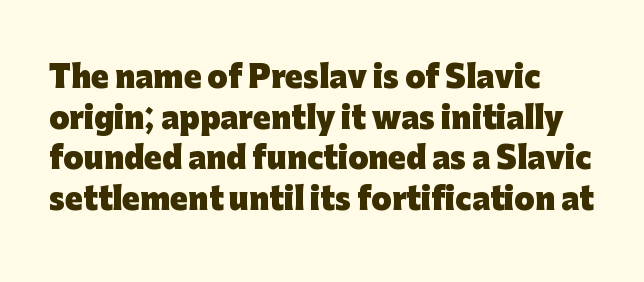
Q: Is the text bold? A: Yes.
Q: Is the text italic (slanted)? A: No, it is upright.
Q: Is the typeface a serif or a sans-serif typeface? A: Sans-serif.
Q: Is the text underlined? A: No.
Q: How is the paragraph aligned? A: Left-aligned.
Q: Is the spacing between letters normal or unusually wide? A: Normal.
Q: Is the spacing between lines tight, normal or loose? A: Normal.
Q: Width (condensed, normal, or wide)? A: Normal.
Q: Stroke contrast? A: Low.
Q: x-height? A: Medium.
Q: Monospaced? A: No.
